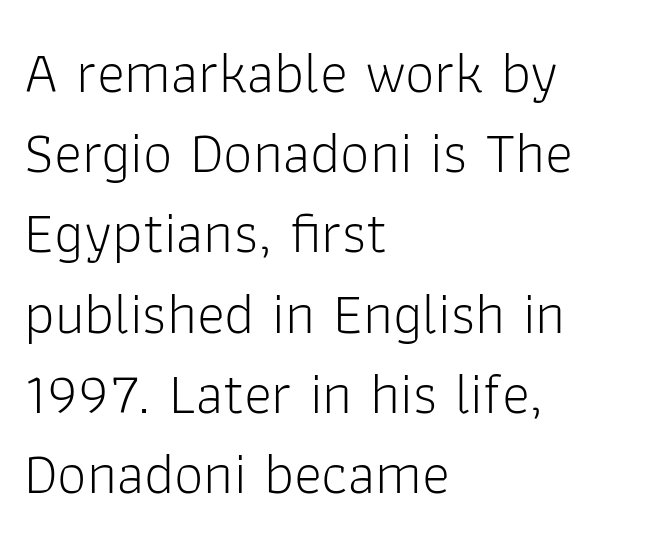
{"serif": "no", "italic": "no", "bold": "no", "weight": "light", "width": "normal", "stroke_contrast": "low", "x_height": "medium", "monospaced": "no", "underline": "no", "align": "left", "line_spacing": "normal", "line_spacing_ratio": 1.36, "letter_spacing": "normal", "letter_spacing_em": 0.0, "glyph_px": 59}
